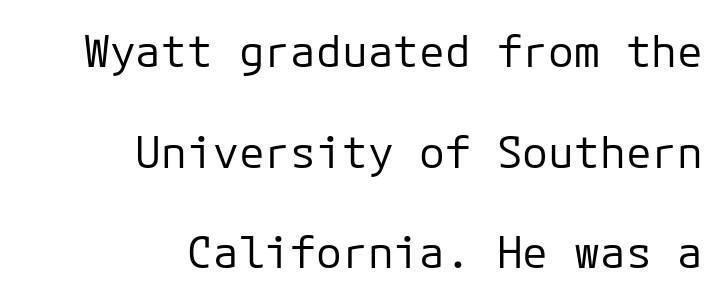
The image shows 43 px regular-weight sans-serif type, upright; set right-aligned, loose line spacing (2.34x), normal letter spacing, not underlined; low stroke contrast and a medium x-height.
